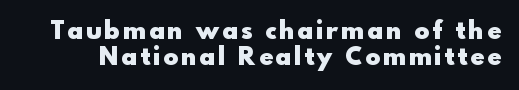
{"italic": "no", "bold": "yes", "underline": "no", "line_spacing": "tight", "line_spacing_ratio": 1.03, "glyph_px": 25}
